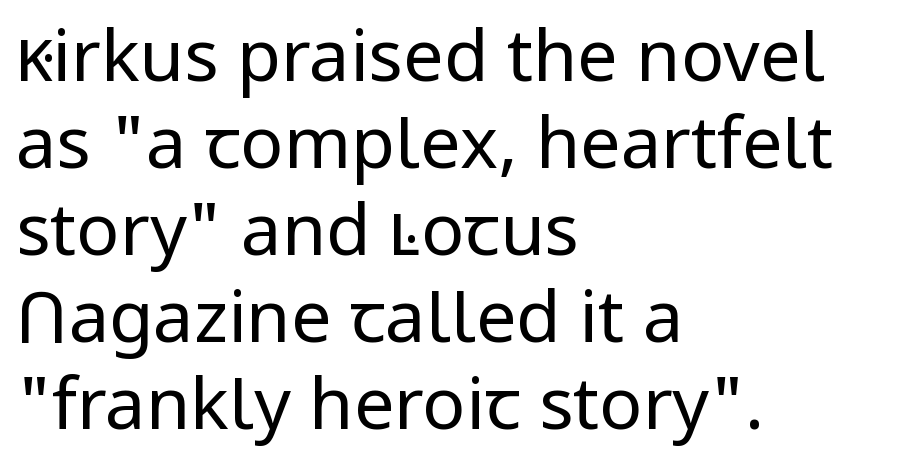
Letters have the restrained weight of plain body copy at most. Vertical strokes here are truly vertical. These lines are rendered in a variable-pitch font. Each row of text sits above clean, open space. This is sans-serif lettering, the kind often seen on screens and signage. The rag falls on the right side of this text block.
